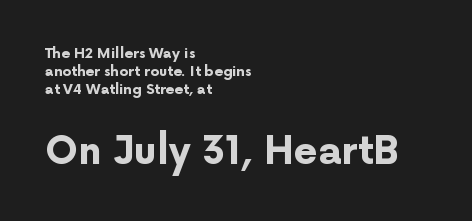
Do the characters align in a grid? No, the font is proportional. Each row of text sits above clean, open space. Rows of type keep a routine distance in the vertical direction. The characters look thick and weighty, a clear bold. Designer's note — italics off, roman on.
